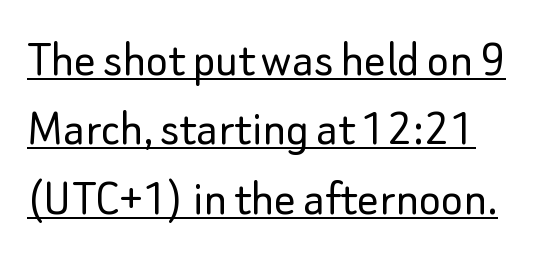
The image shows 53 px light sans-serif type, upright; set normal line spacing (1.31x), normal letter spacing, underlined; low stroke contrast and a small x-height.
